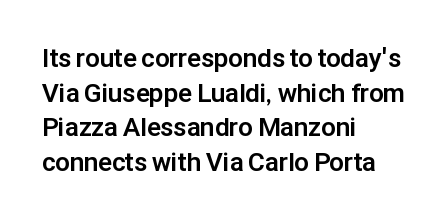
{"italic": "no", "bold": "yes", "underline": "no", "align": "left", "line_spacing": "normal", "line_spacing_ratio": 1.33, "letter_spacing": "normal", "letter_spacing_em": 0.0, "glyph_px": 26}
